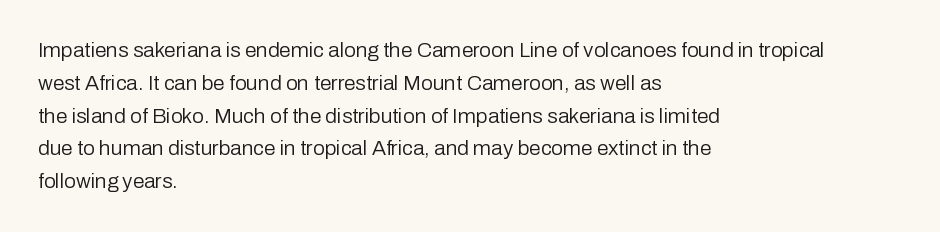
The image shows 21 px text type, upright; set left-aligned, normal line spacing (1.56x), normal letter spacing, not underlined.
